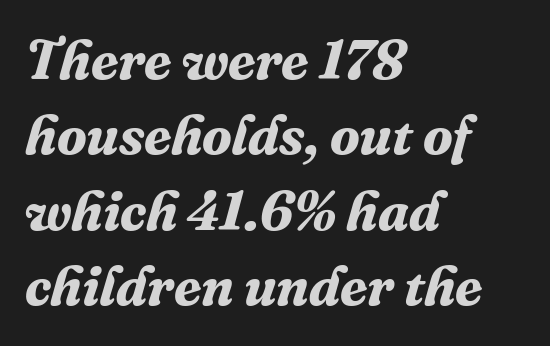
The image shows 55 px bold serif type, italic (leaning right); set left-aligned, normal line spacing (1.37x), normal letter spacing, not underlined; medium stroke contrast and a medium x-height.
